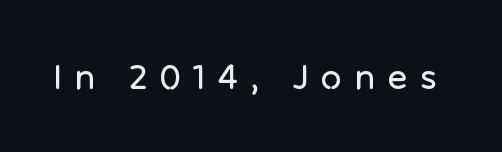
The image shows 36 px regular-weight sans-serif type, upright; set unusually wide letter spacing (+0.35 em), not underlined; low stroke contrast and a medium x-height.
